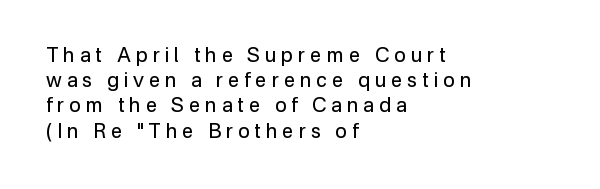
{"italic": "no", "bold": "no", "underline": "no", "align": "left", "line_spacing": "normal", "line_spacing_ratio": 1.26, "letter_spacing": "wide", "letter_spacing_em": 0.25, "glyph_px": 20}
